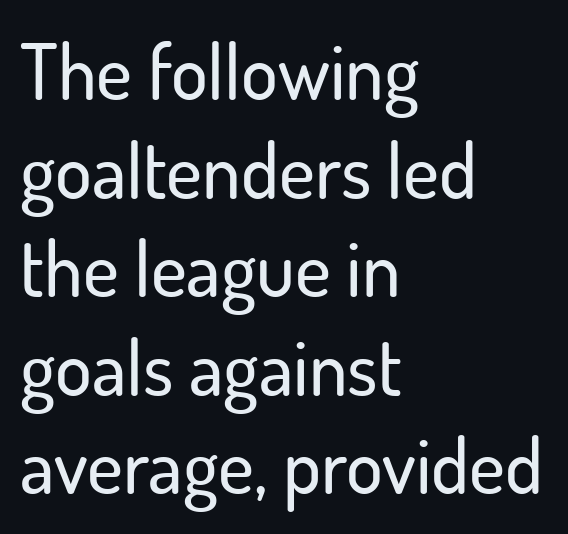
Q: Is the text italic (slanted)? A: No, it is upright.
Q: Is the typeface a serif or a sans-serif typeface? A: Sans-serif.
Q: Is the text underlined? A: No.
Q: How is the paragraph aligned? A: Left-aligned.
Q: Is the spacing between letters normal or unusually wide? A: Normal.
Q: Is the spacing between lines tight, normal or loose? A: Normal.
Q: Width (condensed, normal, or wide)? A: Normal.
Q: Stroke contrast? A: Low.
Q: x-height? A: Small.
Q: Monospaced? A: No.
